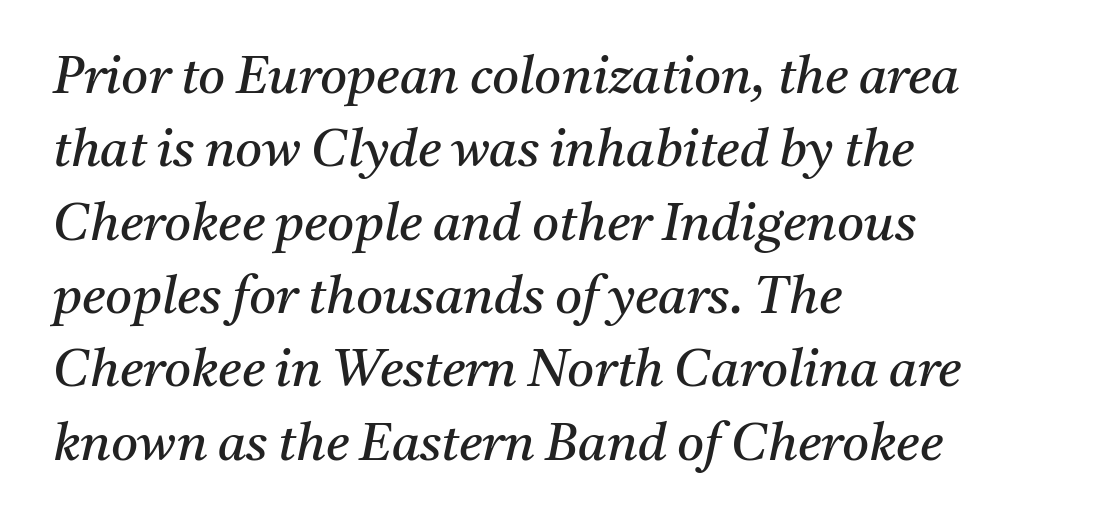
Q: Is the text bold? A: No.
Q: Is the text italic (slanted)? A: Yes, it leans right by about 11 degrees.
Q: Is the typeface a serif or a sans-serif typeface? A: Serif.
Q: Is the text underlined? A: No.
Q: How is the paragraph aligned? A: Left-aligned.
Q: Is the spacing between letters normal or unusually wide? A: Normal.
Q: Is the spacing between lines tight, normal or loose? A: Normal.
Q: Width (condensed, normal, or wide)? A: Normal.
Q: Stroke contrast? A: Medium.
Q: x-height? A: Medium.
Q: Monospaced? A: No.
